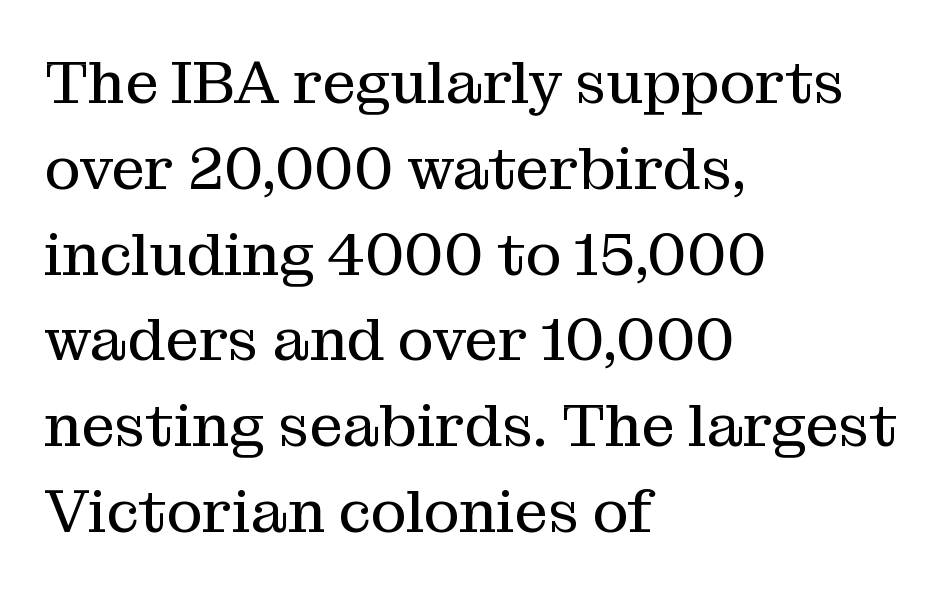
Q: Is the text bold? A: No.
Q: Is the text italic (slanted)? A: No, it is upright.
Q: Is the typeface a serif or a sans-serif typeface? A: Serif.
Q: Is the text underlined? A: No.
Q: How is the paragraph aligned? A: Left-aligned.
Q: Is the spacing between letters normal or unusually wide? A: Normal.
Q: Is the spacing between lines tight, normal or loose? A: Normal.
Q: Width (condensed, normal, or wide)? A: Normal.
Q: Stroke contrast? A: Medium.
Q: x-height? A: Medium.
Q: Monospaced? A: No.
